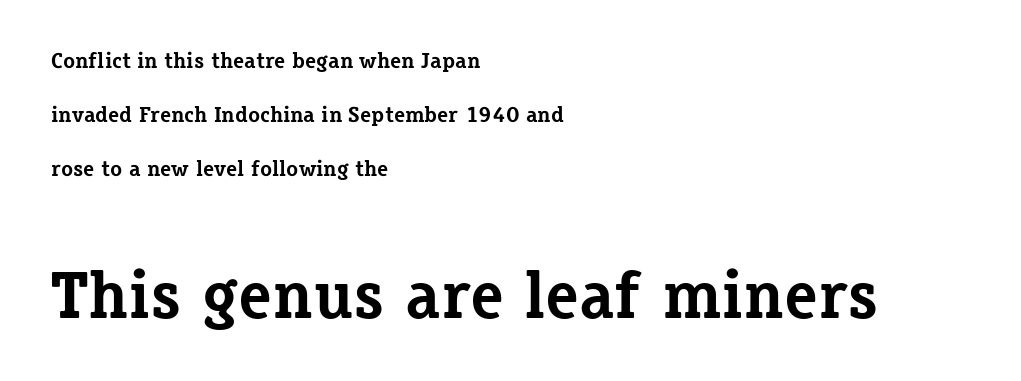
The image shows 67 px bold serif type, upright; set left-aligned, loose line spacing (2.46x), normal letter spacing, not underlined; the second (bottom) block is 3.05x larger; low stroke contrast and a medium x-height.
